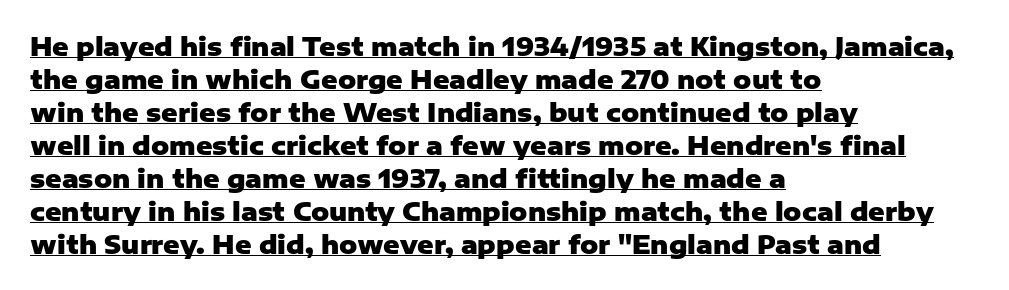
{"italic": "no", "bold": "yes", "underline": "yes", "align": "left", "line_spacing": "normal", "line_spacing_ratio": 1.32, "letter_spacing": "normal", "letter_spacing_em": 0.0, "glyph_px": 25}
